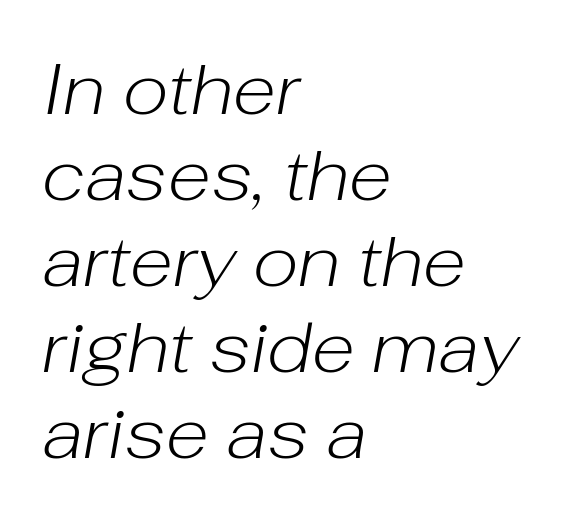
{"italic": "yes", "lean": "right", "slant_degrees": 10, "bold": "no", "weight": "light", "width": "normal", "stroke_contrast": "low", "x_height": "medium", "monospaced": "no", "underline": "no", "align": "left", "line_spacing_ratio": 1.21, "letter_spacing": "normal", "letter_spacing_em": 0.0, "glyph_px": 71}
